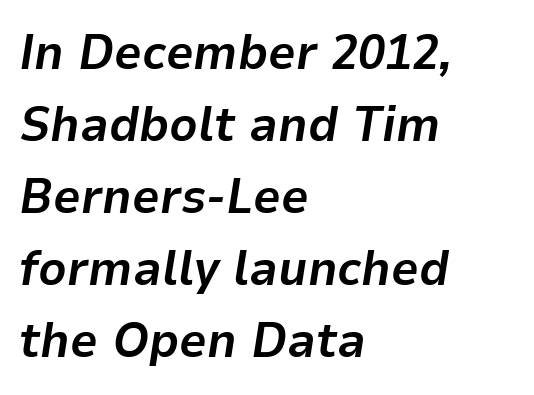
The image shows 49 px bold type, italic (leaning right); set left-aligned, normal line spacing (1.47x), normal letter spacing, not underlined; low stroke contrast and a medium x-height.
